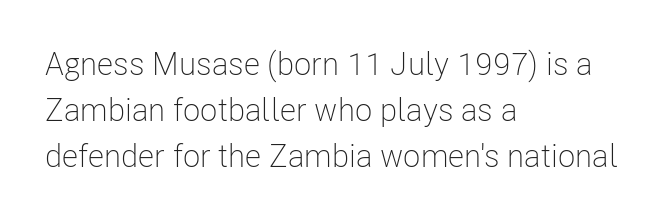
Q: Is the text bold? A: No.
Q: Is the text italic (slanted)? A: No, it is upright.
Q: Is the typeface a serif or a sans-serif typeface? A: Sans-serif.
Q: Is the text underlined? A: No.
Q: How is the paragraph aligned? A: Left-aligned.
Q: Is the spacing between letters normal or unusually wide? A: Normal.
Q: Is the spacing between lines tight, normal or loose? A: Normal.
Q: Width (condensed, normal, or wide)? A: Condensed.
Q: Stroke contrast? A: Low.
Q: x-height? A: Medium.
Q: Monospaced? A: No.
